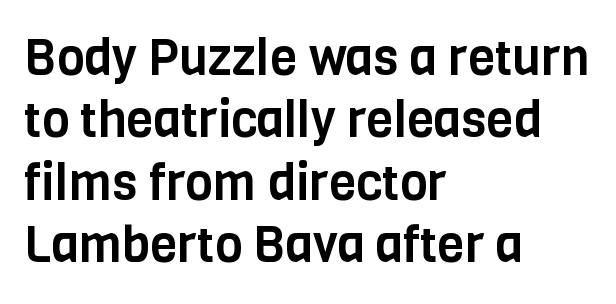
Unlike a traditional serif, this face leaves its strokes unadorned. Nobody drew a line under any word here. Italic? Not at all — the glyphs are vertical. The leading is moderate, giving the passage an even texture.
